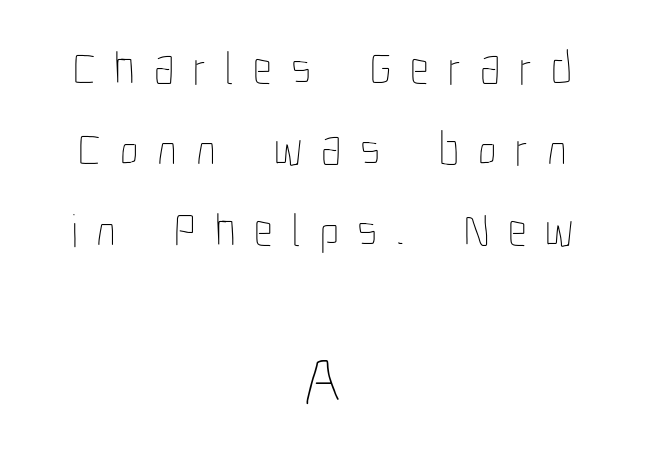
Caption: upper text group reduced, lower text group enlarged. Underlining? Definitely not there. Proportional: the letters do not fall into vertical columns. Characters remain perfectly vertical along every line. This sample uses expanded letter spacing, leaving extra air between glyphs. No letter is thick-stroked: the sample isn't bold.
